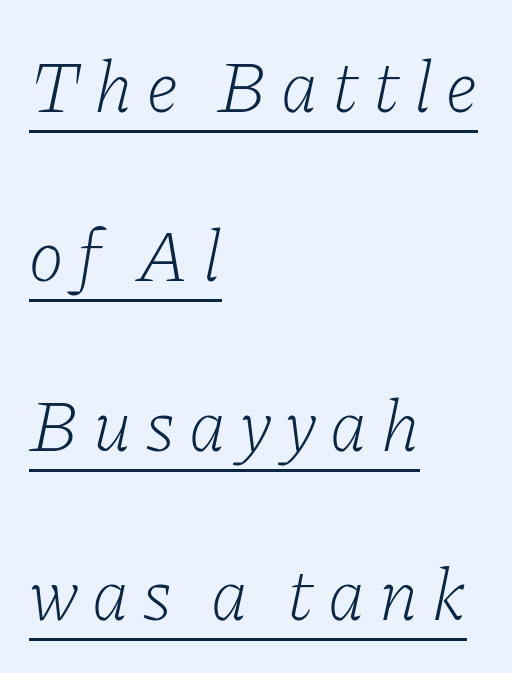
{"serif": "yes", "italic": "yes", "lean": "right", "slant_degrees": 11, "bold": "no", "weight": "light", "width": "normal", "stroke_contrast": "low", "x_height": "medium", "monospaced": "no", "underline": "yes", "align": "left", "line_spacing": "loose", "line_spacing_ratio": 2.29, "glyph_px": 74}
